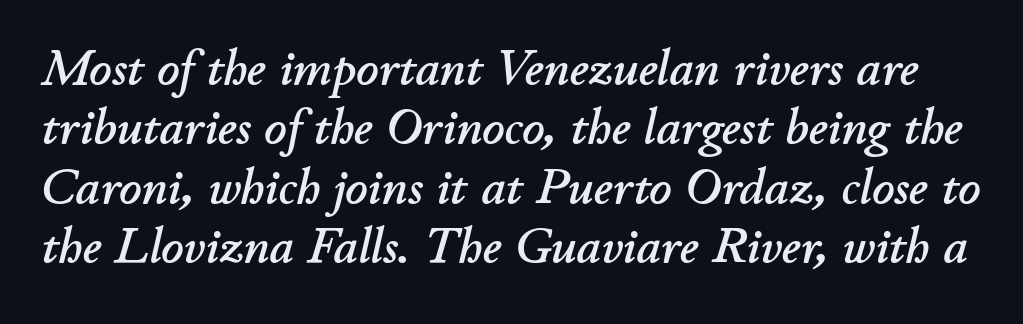
The rendering uses natural spacing where letterforms have individual widths. Underlining? Definitely not there. Every character sits at an angle, as italics do. Spacing between characters is what you'd get straight out of the box.
